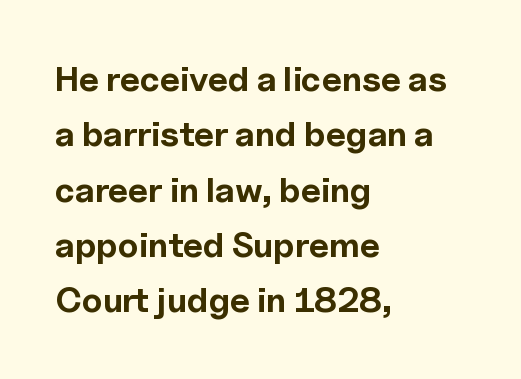
{"serif": "no", "italic": "no", "bold": "yes", "weight": "bold", "width": "normal", "x_height": "medium", "monospaced": "no", "underline": "no", "align": "left", "line_spacing": "normal", "line_spacing_ratio": 1.58, "letter_spacing": "normal", "letter_spacing_em": 0.0, "glyph_px": 35}
